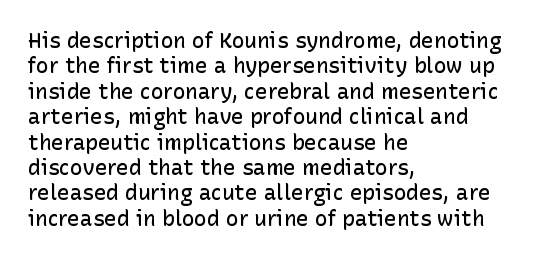
Characters follow at the spacing the type designer built in. Quick note: underline off. Line beginnings align vertically; line endings do not. Does the lettering tilt? It doesn't — this is upright. This is moderately heavy type, rendered in semibold.
